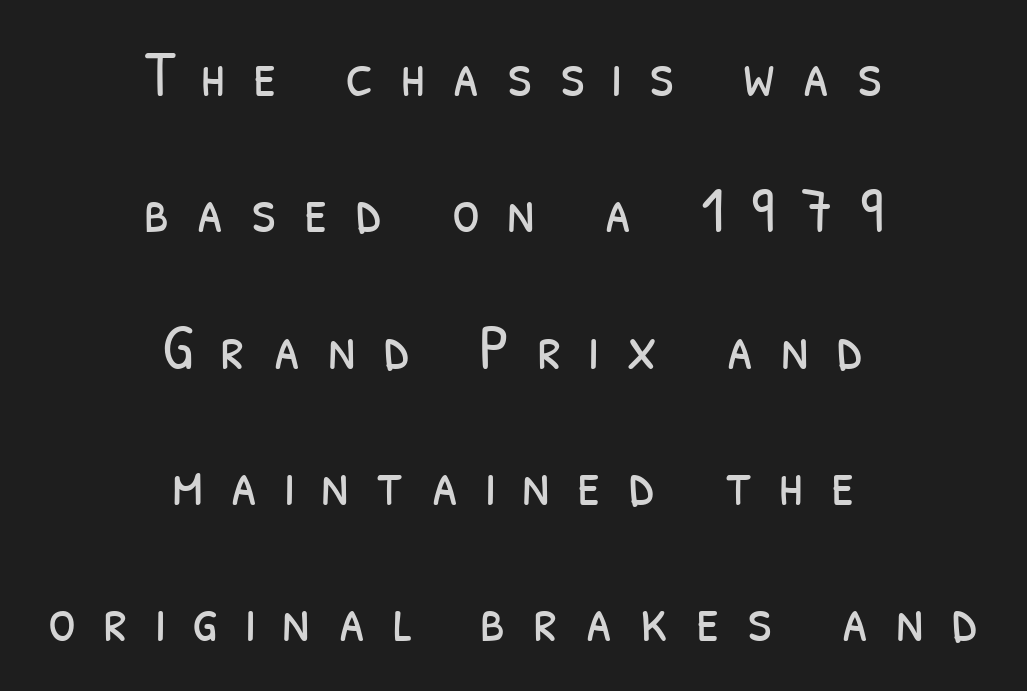
The image shows 64 px light, condensed sans-serif type; set centered, loose line spacing (2.13x), unusually wide letter spacing (+0.42 em), not underlined; low stroke contrast and a medium x-height.
